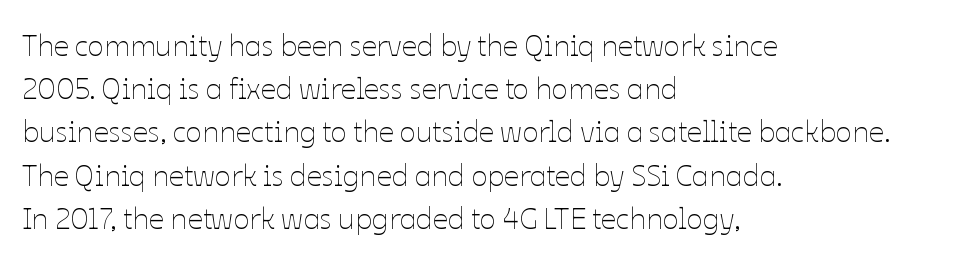
Q: Is the text bold? A: No.
Q: Is the text italic (slanted)? A: No, it is upright.
Q: Is the text underlined? A: No.
Q: How is the paragraph aligned? A: Left-aligned.
Q: Is the spacing between letters normal or unusually wide? A: Normal.
Q: Is the spacing between lines tight, normal or loose? A: Normal.
Q: Width (condensed, normal, or wide)? A: Normal.
Q: Stroke contrast? A: Low.
Q: x-height? A: Medium.
Q: Monospaced? A: No.
